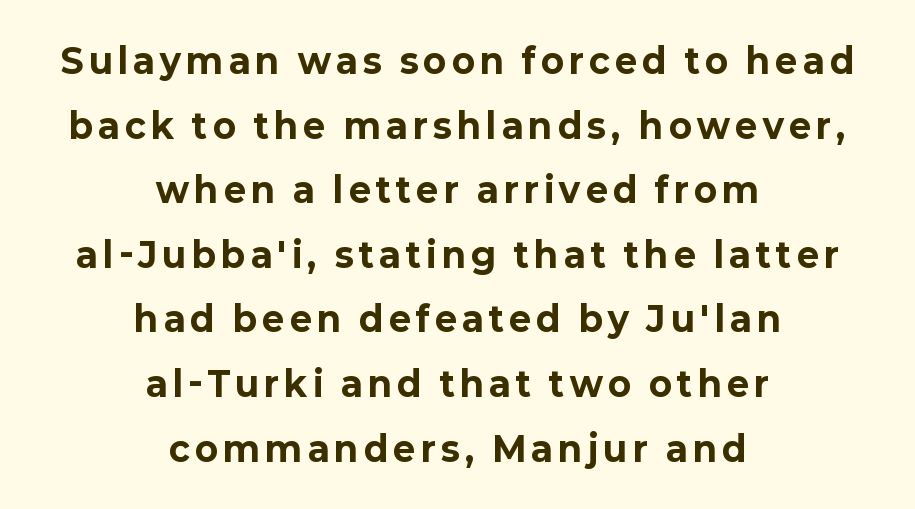
Q: Is the text bold? A: Yes.
Q: Is the text italic (slanted)? A: No, it is upright.
Q: Is the typeface a serif or a sans-serif typeface? A: Sans-serif.
Q: Is the text underlined? A: No.
Q: How is the paragraph aligned? A: Centered.
Q: Is the spacing between lines tight, normal or loose? A: Loose.
Q: Width (condensed, normal, or wide)? A: Normal.
Q: Stroke contrast? A: Low.
Q: x-height? A: Medium.
Q: Monospaced? A: No.
